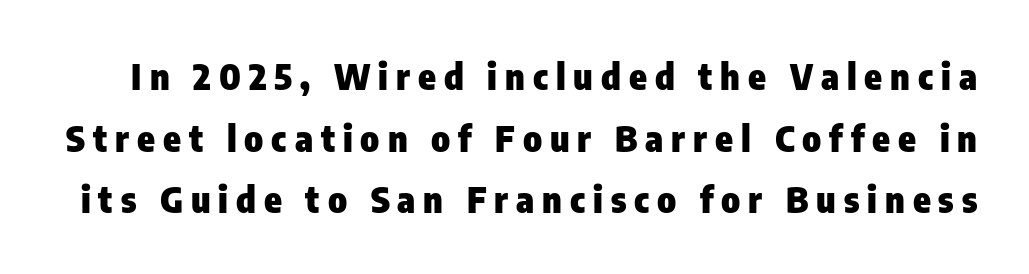
Unmarked baselines from the first word to the last. Bold? Absolutely — the strokes are thick and heavy. Typographically, this falls in the sans-serif category. The letters stand straight up with perfectly vertical stems.
